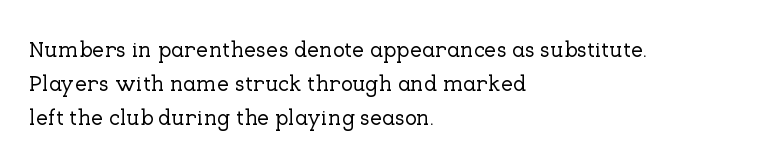
Q: Is the text italic (slanted)? A: No, it is upright.
Q: Is the text underlined? A: No.
Q: How is the paragraph aligned? A: Left-aligned.
Q: Is the spacing between letters normal or unusually wide? A: Normal.
Q: Is the spacing between lines tight, normal or loose? A: Normal.
